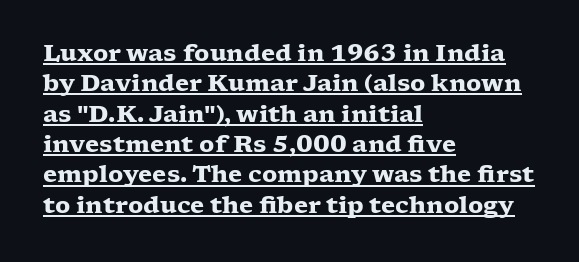
{"italic": "no", "bold": "yes", "underline": "yes", "align": "left", "line_spacing": "normal", "line_spacing_ratio": 1.32, "letter_spacing": "normal", "letter_spacing_em": 0.0, "glyph_px": 23}
